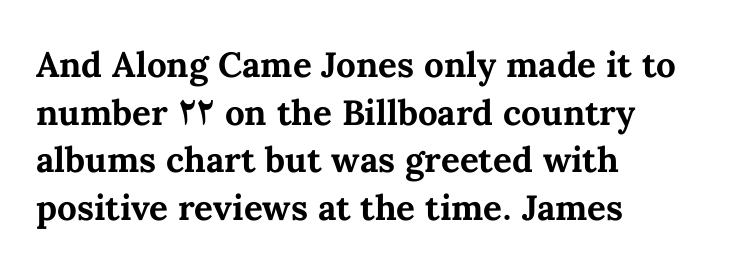
Q: Is the text bold? A: Yes.
Q: Is the text italic (slanted)? A: No, it is upright.
Q: Is the text underlined? A: No.
Q: How is the paragraph aligned? A: Left-aligned.
Q: Is the spacing between letters normal or unusually wide? A: Normal.
Q: Is the spacing between lines tight, normal or loose? A: Normal.
Q: Width (condensed, normal, or wide)? A: Normal.
Q: Stroke contrast? A: Medium.
Q: x-height? A: Medium.
Q: Monospaced? A: No.
